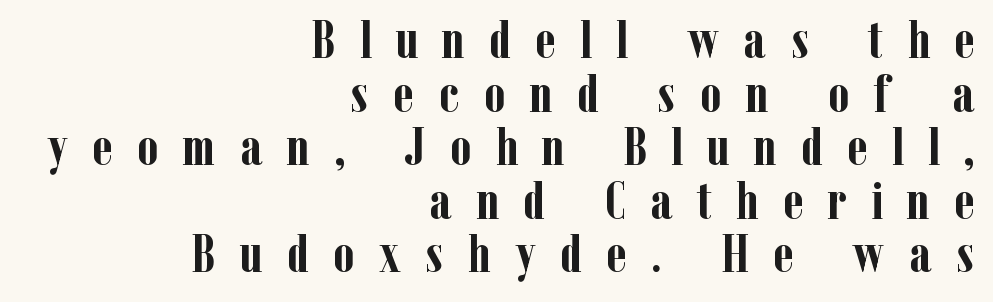
This rendering uses right alignment, leaving the left contour irregular. The lettering stays uniformly vertical, giving the passage a roman look. Very little white space separates one row of letters from the next. The face used here is proportionally spaced, like ordinary book or web type.
